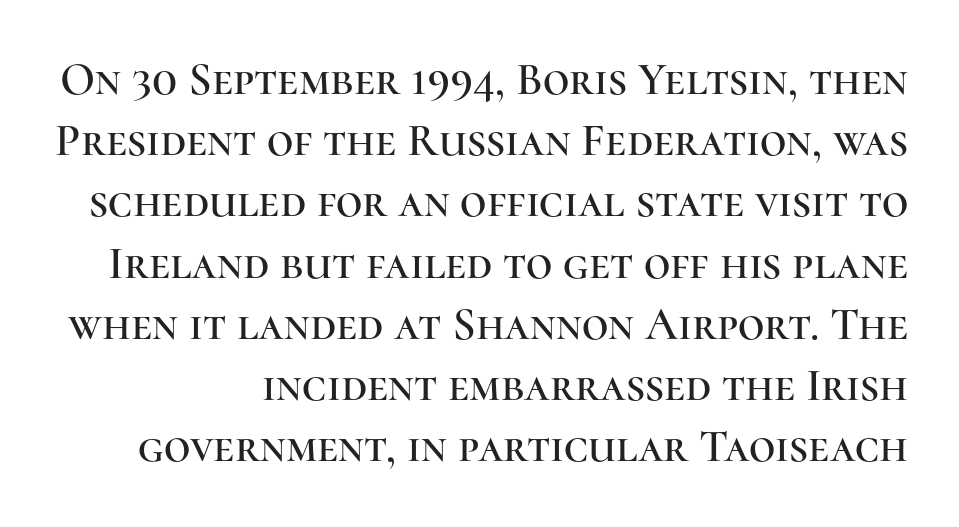
Q: Is the text italic (slanted)? A: No, it is upright.
Q: Is the typeface a serif or a sans-serif typeface? A: Serif.
Q: Is the text underlined? A: No.
Q: Is the spacing between letters normal or unusually wide? A: Normal.
Q: Is the spacing between lines tight, normal or loose? A: Normal.
Q: Width (condensed, normal, or wide)? A: Normal.
Q: Stroke contrast? A: High.
Q: x-height? A: Medium.
Q: Monospaced? A: No.
